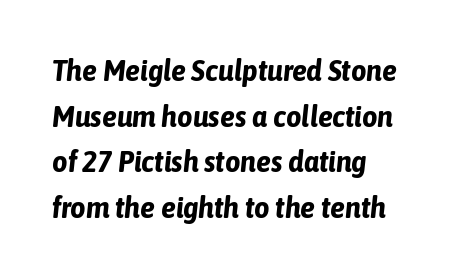
What's the leading like? Ordinary, nothing unusual. Proportional: the letters do not fall into vertical columns. Notice how the stems are inclined rather than vertical — that's the hallmark of italics. Is the letter spacing exaggerated? No — it looks like the ordinary default. Emphasis by weight is at full strength: bold. Descenders hang freely into open space.
